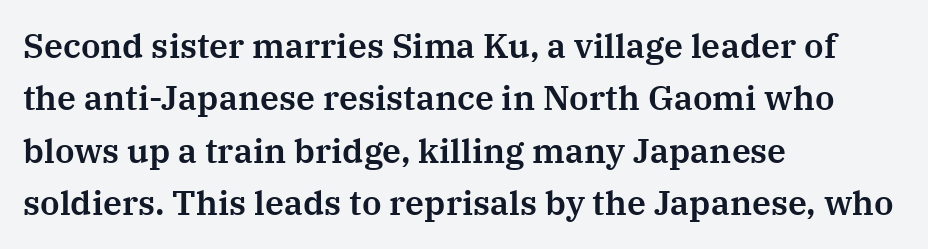
The image shows 34 px serif type, upright; set left-aligned, normal line spacing (1.54x), normal letter spacing, not underlined; medium stroke contrast and a medium x-height.
